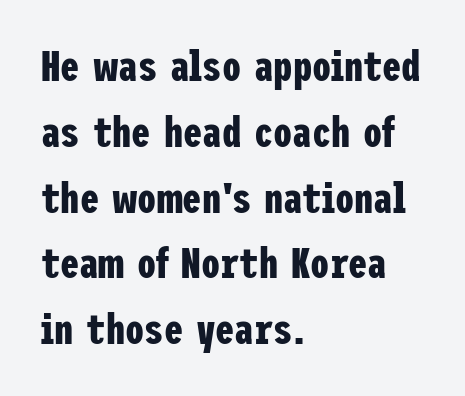
Q: Is the text bold? A: Yes.
Q: Is the text italic (slanted)? A: No, it is upright.
Q: Is the typeface a serif or a sans-serif typeface? A: Sans-serif.
Q: Is the text underlined? A: No.
Q: How is the paragraph aligned? A: Left-aligned.
Q: Is the spacing between letters normal or unusually wide? A: Normal.
Q: Is the spacing between lines tight, normal or loose? A: Normal.
Q: Width (condensed, normal, or wide)? A: Condensed.
Q: Stroke contrast? A: Low.
Q: x-height? A: Medium.
